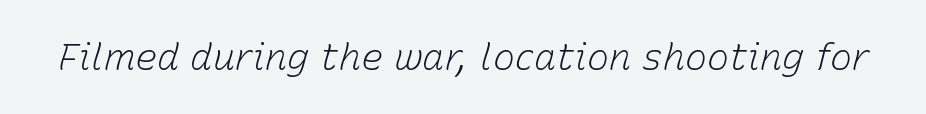
Q: Is the text bold? A: No.
Q: Is the text italic (slanted)? A: Yes, it leans right by about 15 degrees.
Q: Is the text underlined? A: No.
Q: Is the spacing between letters normal or unusually wide? A: Normal.
Q: Width (condensed, normal, or wide)? A: Normal.
Q: Stroke contrast? A: Low.
Q: x-height? A: Medium.
Q: Monospaced? A: No.
